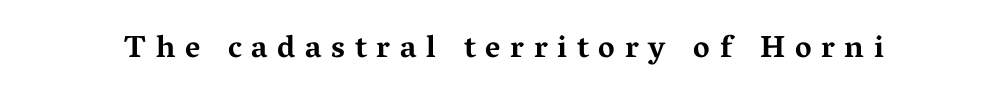
{"serif": "yes", "italic": "no", "bold": "yes", "weight": "bold", "width": "wide", "stroke_contrast": "medium", "x_height": "medium", "monospaced": "no", "underline": "no", "letter_spacing": "wide", "letter_spacing_em": 0.31, "glyph_px": 31}
